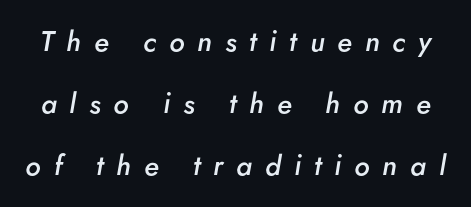
Beneath every word, the page is bare. The lettering tilts uniformly, giving the passage an italic look. What's the leading like? Stretched, with rows far apart. Firm but not heavy-handed strokes: this text is semibold.
